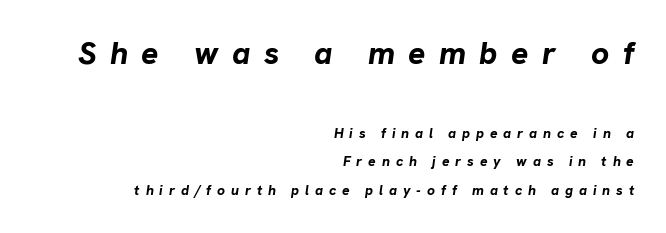
{"italic": "yes", "lean": "right", "slant_degrees": 8, "bold": "yes", "weight": "bold", "width": "normal", "stroke_contrast": "low", "x_height": "medium", "monospaced": "no", "underline": "no", "align": "right", "line_spacing": "loose", "line_spacing_ratio": 2.06, "letter_spacing": "wide", "letter_spacing_em": 0.42, "larger_block": "first", "size_ratio": 2.29, "glyph_px": 32}
